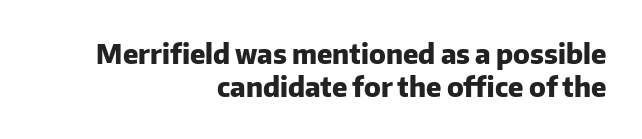
The image shows 27 px bold type, upright; set right-aligned, line spacing 1.21x, normal letter spacing, not underlined.
